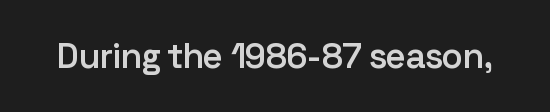
{"serif": "no", "italic": "no", "bold": "semi", "weight": "semibold", "width": "normal", "stroke_contrast": "low", "x_height": "medium", "monospaced": "no", "underline": "no", "letter_spacing": "normal", "letter_spacing_em": 0.0, "glyph_px": 35}
